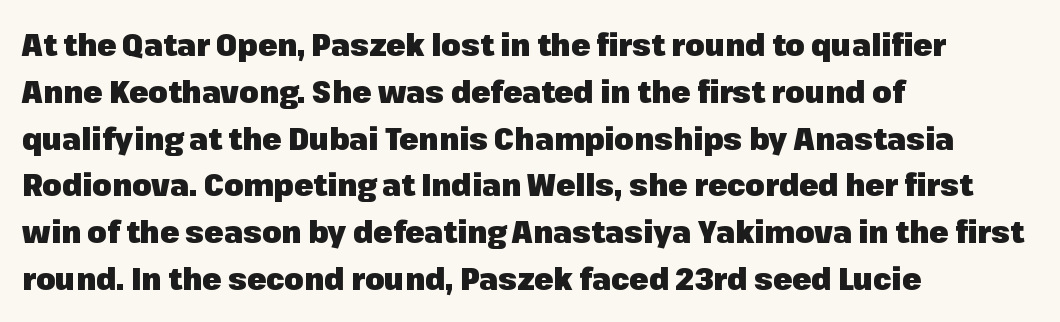
{"serif": "no", "italic": "no", "bold": "yes", "weight": "heavy", "width": "normal", "stroke_contrast": "low", "x_height": "medium", "monospaced": "no", "underline": "no", "align": "left", "line_spacing": "normal", "line_spacing_ratio": 1.51, "letter_spacing": "normal", "letter_spacing_em": 0.0, "glyph_px": 31}
